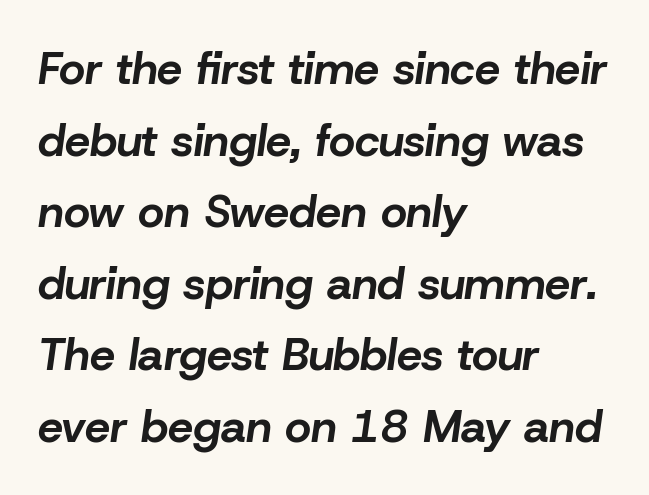
Spacing between characters is what you'd get straight out of the box. Notice how the passage keeps a crisp vertical edge on the left only. A bare baseline throughout the passage. You could not count columns in this text — the font is proportionally spaced.
